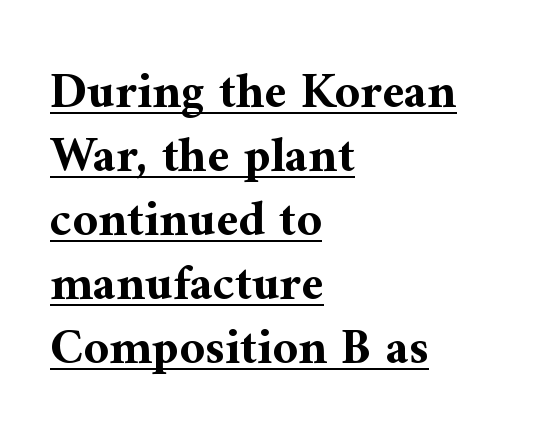
Characters remain perfectly vertical along every line. The rendering uses a bold face; every stroke is thick and dark. How are the letters spaced? Ordinarily, with no added tracking. You could not count columns in this text — the font is proportionally spaced. Quick note: underline on.
